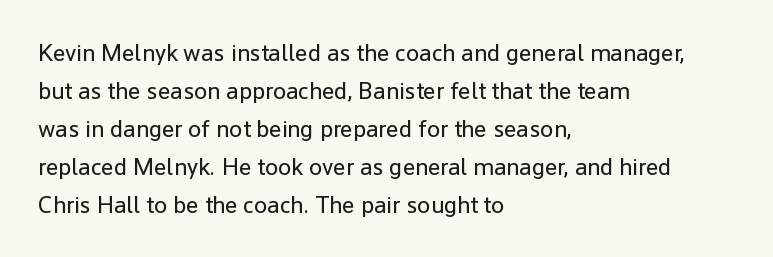
{"italic": "no", "bold": "no", "underline": "no", "align": "left", "line_spacing": "normal", "line_spacing_ratio": 1.58, "letter_spacing": "normal", "letter_spacing_em": 0.0, "glyph_px": 24}
